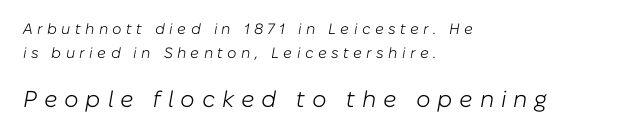
Q: Is the text bold? A: No.
Q: Is the text italic (slanted)? A: Yes, it leans right by about 10 degrees.
Q: Is the text underlined? A: No.
Q: How is the paragraph aligned? A: Left-aligned.
Q: Is the spacing between letters normal or unusually wide? A: Unusually wide.
Q: Is the spacing between lines tight, normal or loose? A: Normal.
Q: Which block of text is set in a larger size, the first (top) or the second (bottom)? A: The second (bottom) one.
